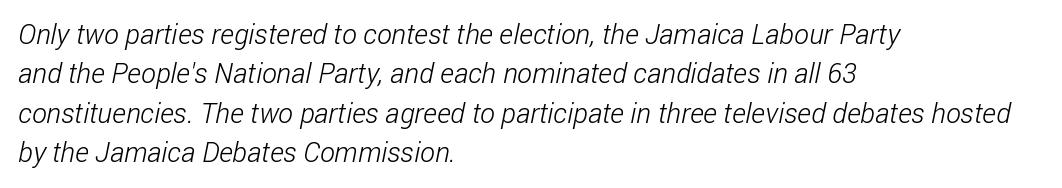
These lines keep a tight, regular rhythm from letter to letter. The weight tops out at a normal text grade. This rendering features lettering with no underline. Do the characters align in a grid? No, the font is proportional. Line beginnings align vertically; line endings do not. Font category for this specimen: sans-serif.
